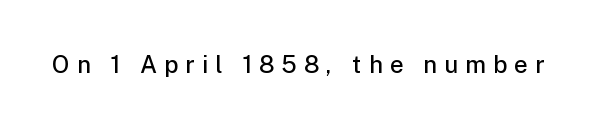
The image shows 24 px text type, upright; set unusually wide letter spacing (+0.29 em), not underlined.
